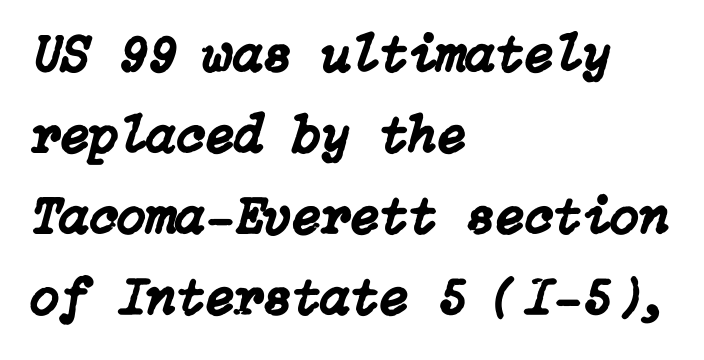
Q: Is the text italic (slanted)? A: Yes, it leans right by about 15 degrees.
Q: Is the text underlined? A: No.
Q: How is the paragraph aligned? A: Left-aligned.
Q: Is the spacing between letters normal or unusually wide? A: Normal.
Q: Is the spacing between lines tight, normal or loose? A: Normal.
Q: Width (condensed, normal, or wide)? A: Normal.
Q: Stroke contrast? A: Low.
Q: x-height? A: Medium.
